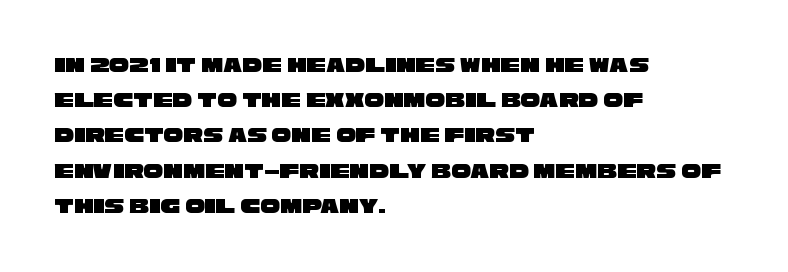
Q: Is the text underlined? A: No.
Q: How is the paragraph aligned? A: Left-aligned.
Q: Is the spacing between letters normal or unusually wide? A: Normal.
Q: Is the spacing between lines tight, normal or loose? A: Normal.
